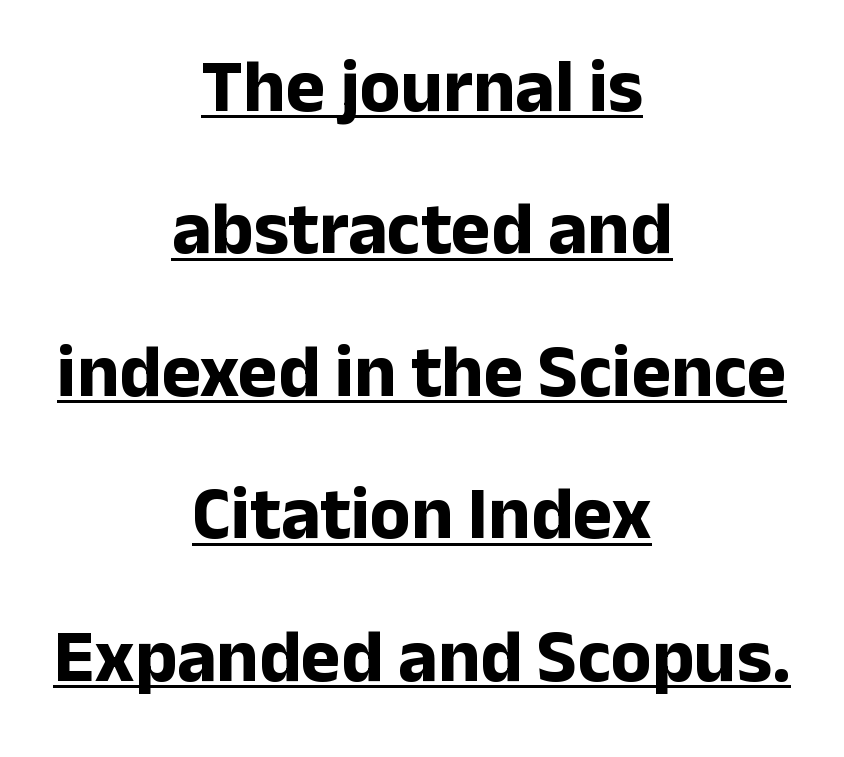
The image shows 75 px bold sans-serif type, upright; set centered, loose line spacing (1.9x), normal letter spacing, underlined; low stroke contrast and a medium x-height.
